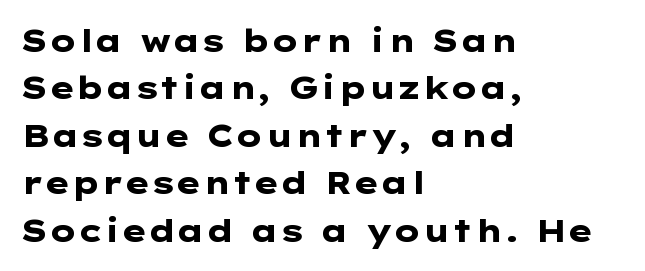
{"serif": "no", "italic": "no", "bold": "yes", "weight": "heavy", "width": "wide", "stroke_contrast": "low", "x_height": "medium", "underline": "no", "align": "left", "line_spacing": "normal", "line_spacing_ratio": 1.53, "letter_spacing": "normal", "letter_spacing_em": 0.0, "glyph_px": 31}
